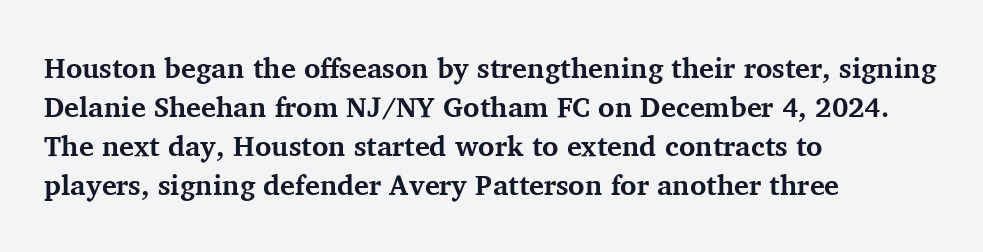
{"serif": "yes", "italic": "no", "bold": "yes", "weight": "bold", "width": "normal", "stroke_contrast": "medium", "x_height": "medium", "monospaced": "no", "underline": "no", "align": "left", "line_spacing": "normal", "line_spacing_ratio": 1.39, "letter_spacing": "normal", "letter_spacing_em": 0.0, "glyph_px": 28}
